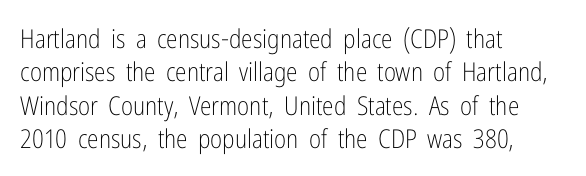
Q: Is the text bold? A: No.
Q: Is the text italic (slanted)? A: No, it is upright.
Q: Is the text underlined? A: No.
Q: How is the paragraph aligned? A: Left-aligned.
Q: Is the spacing between letters normal or unusually wide? A: Normal.
Q: Is the spacing between lines tight, normal or loose? A: Normal.
